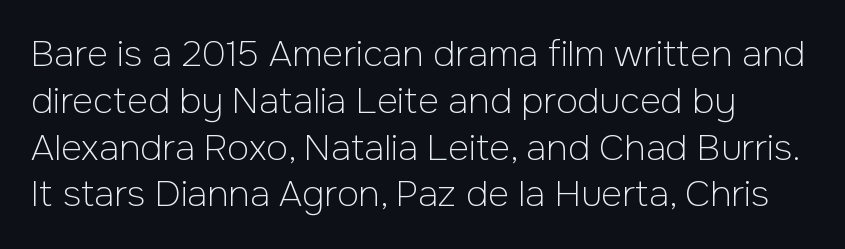
{"serif": "no", "italic": "no", "bold": "no", "weight": "light", "width": "normal", "stroke_contrast": "low", "x_height": "medium", "monospaced": "no", "underline": "no", "align": "left", "line_spacing": "normal", "line_spacing_ratio": 1.3, "letter_spacing": "normal", "letter_spacing_em": 0.0, "glyph_px": 36}
